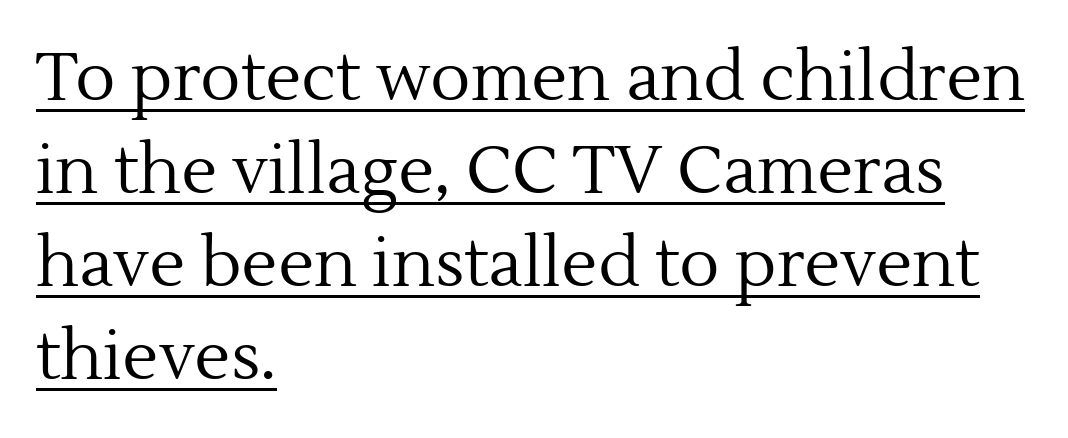
Q: Is the text bold? A: No.
Q: Is the text italic (slanted)? A: No, it is upright.
Q: Is the typeface a serif or a sans-serif typeface? A: Serif.
Q: Is the text underlined? A: Yes.
Q: How is the paragraph aligned? A: Left-aligned.
Q: Is the spacing between letters normal or unusually wide? A: Normal.
Q: Is the spacing between lines tight, normal or loose? A: Normal.
Q: Width (condensed, normal, or wide)? A: Normal.
Q: x-height? A: Medium.
Q: Monospaced? A: No.
